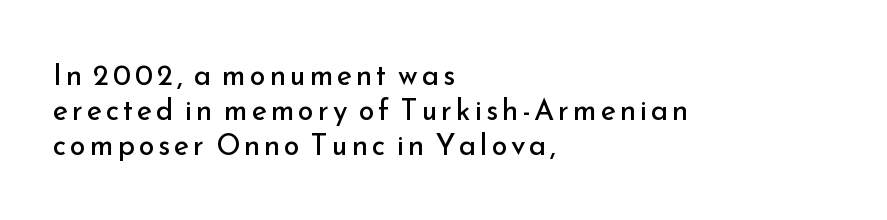
The image shows 29 px regular-weight sans-serif type, upright; set left-aligned, line spacing 1.2x, not underlined; low stroke contrast and a small x-height.
